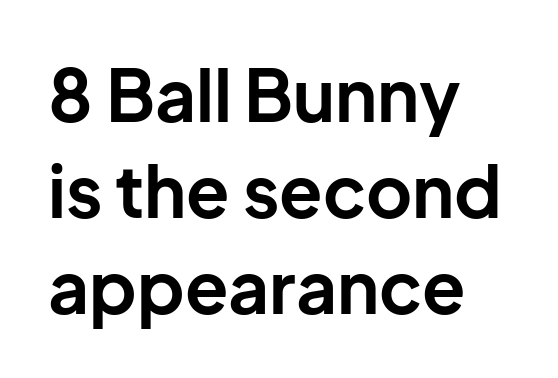
The image shows 71 px bold sans-serif type, upright; set left-aligned, normal line spacing (1.35x), normal letter spacing, not underlined; low stroke contrast and a medium x-height.
